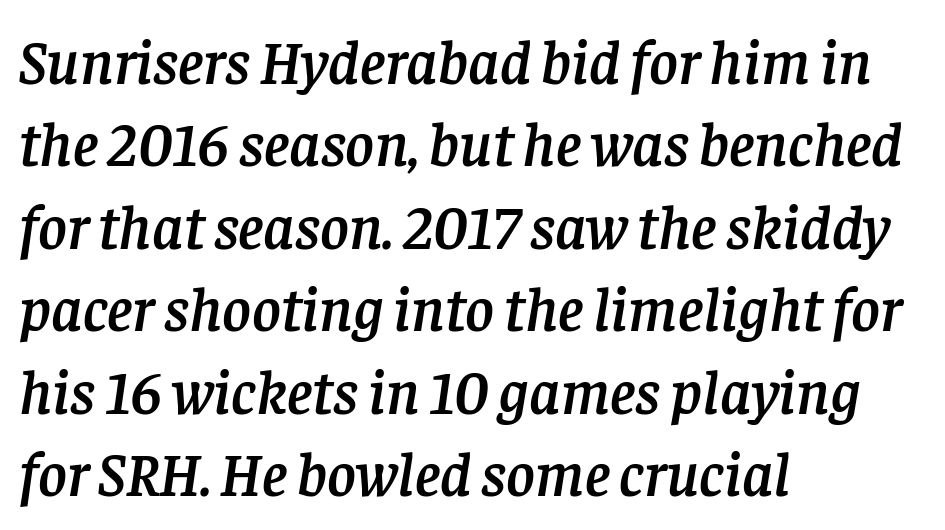
Q: Is the text italic (slanted)? A: Yes, it leans right by about 8 degrees.
Q: Is the typeface a serif or a sans-serif typeface? A: Serif.
Q: Is the text underlined? A: No.
Q: How is the paragraph aligned? A: Left-aligned.
Q: Is the spacing between letters normal or unusually wide? A: Normal.
Q: Is the spacing between lines tight, normal or loose? A: Normal.
Q: Width (condensed, normal, or wide)? A: Normal.
Q: Stroke contrast? A: Low.
Q: x-height? A: Large.
Q: Monospaced? A: No.
